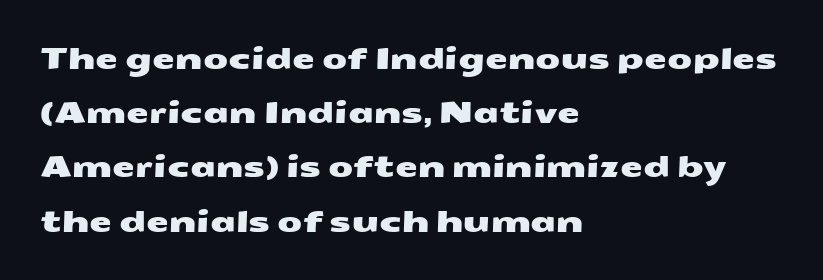
The image shows 29 px wide sans-serif type; set left-aligned, line spacing 1.87x, normal letter spacing, not underlined; medium stroke contrast and a medium x-height.
